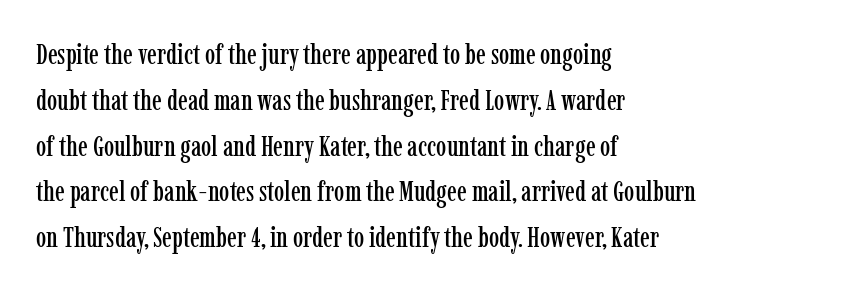
{"serif": "yes", "italic": "no", "width": "condensed", "stroke_contrast": "low", "x_height": "medium", "monospaced": "no", "underline": "no", "align": "left", "line_spacing": "normal", "line_spacing_ratio": 1.58, "letter_spacing": "normal", "letter_spacing_em": 0.0, "glyph_px": 29}
